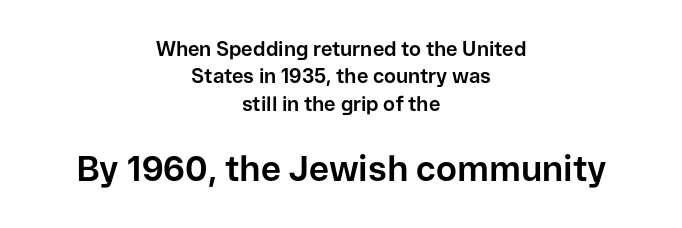
Q: Is the text bold? A: Yes.
Q: Is the text italic (slanted)? A: No, it is upright.
Q: Is the typeface a serif or a sans-serif typeface? A: Sans-serif.
Q: Is the text underlined? A: No.
Q: How is the paragraph aligned? A: Centered.
Q: Is the spacing between letters normal or unusually wide? A: Normal.
Q: Is the spacing between lines tight, normal or loose? A: Normal.
Q: Which block of text is set in a larger size, the first (top) or the second (bottom)? A: The second (bottom) one.
Q: Width (condensed, normal, or wide)? A: Normal.
Q: Stroke contrast? A: Low.
Q: x-height? A: Medium.
Q: Monospaced? A: No.
